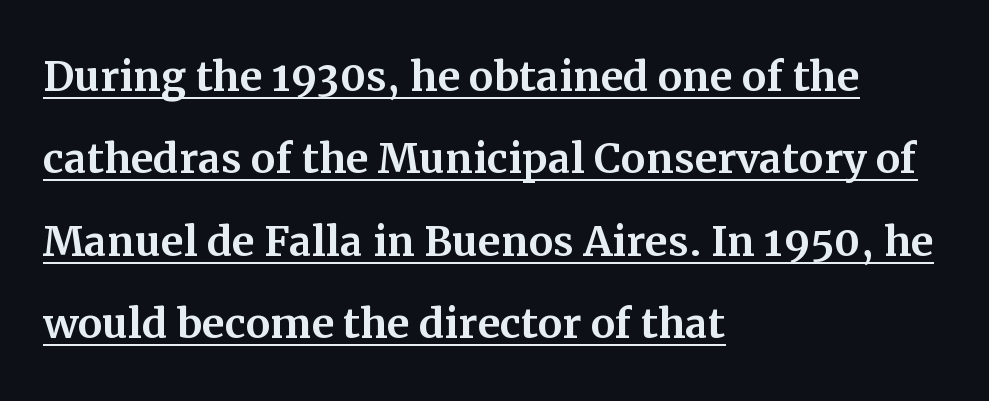
The image shows 55 px serif type, upright; set left-aligned, normal line spacing (1.5x), normal letter spacing, underlined; medium stroke contrast and a medium x-height.
